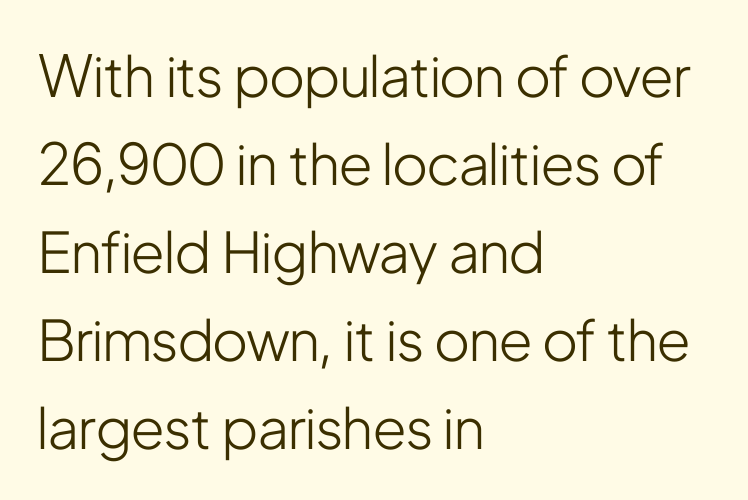
{"serif": "no", "italic": "no", "bold": "no", "weight": "light", "width": "condensed", "stroke_contrast": "low", "x_height": "medium", "monospaced": "no", "underline": "no", "align": "left", "line_spacing": "normal", "line_spacing_ratio": 1.57, "letter_spacing": "normal", "letter_spacing_em": 0.0, "glyph_px": 56}
